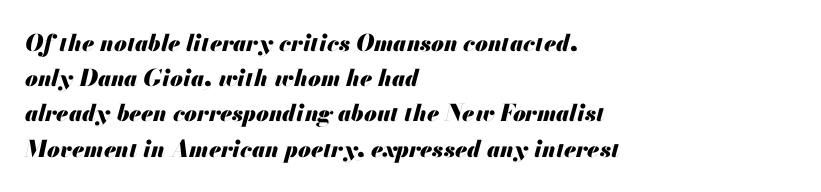
The image shows 23 px bold type, italic (leaning right); set left-aligned, normal line spacing (1.53x), normal letter spacing, not underlined.
